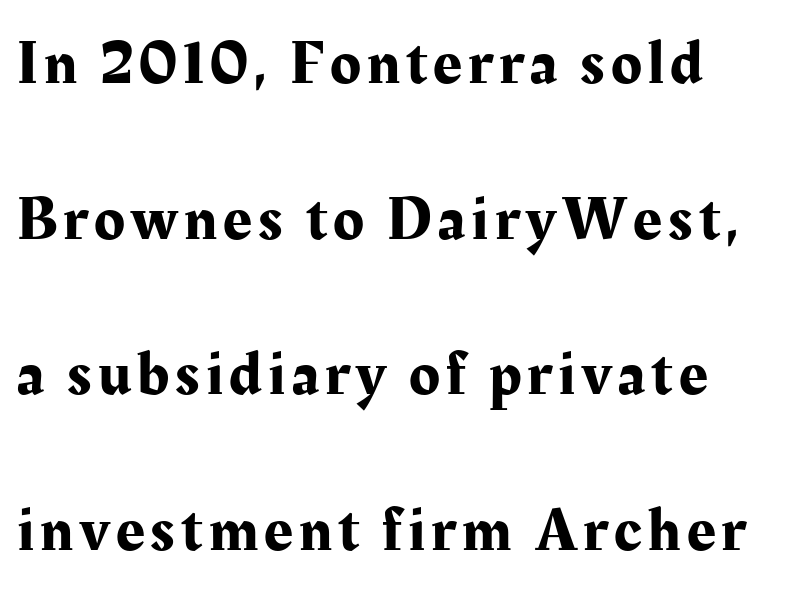
The designer dialed line spacing up above the default. When letters stand straight like this, we call the style roman or upright. Little horizontal feet cap the strokes, marking this as serif type. The passage shown is typed in a proportional face where columns would drift. Letters rest on an invisible, unmarked baseline. Horizontally, the lines are justified to the leading edge only.
